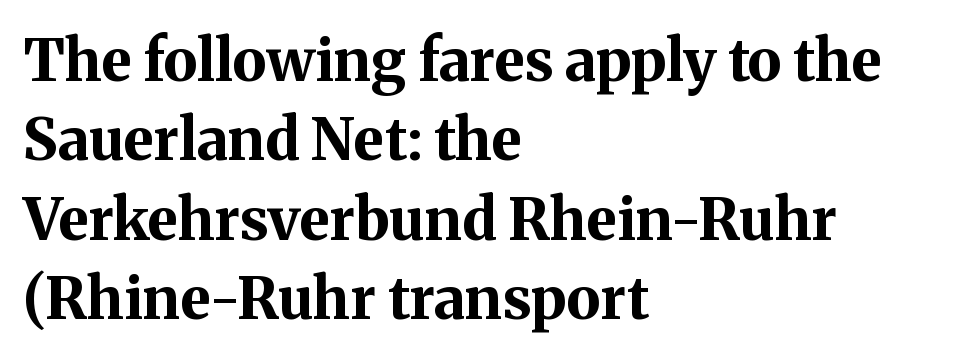
Q: Is the text bold? A: Yes.
Q: Is the text italic (slanted)? A: No, it is upright.
Q: Is the typeface a serif or a sans-serif typeface? A: Serif.
Q: Is the text underlined? A: No.
Q: How is the paragraph aligned? A: Left-aligned.
Q: Is the spacing between letters normal or unusually wide? A: Normal.
Q: Is the spacing between lines tight, normal or loose? A: Normal.
Q: Width (condensed, normal, or wide)? A: Normal.
Q: Stroke contrast? A: Medium.
Q: x-height? A: Medium.
Q: Monospaced? A: No.
